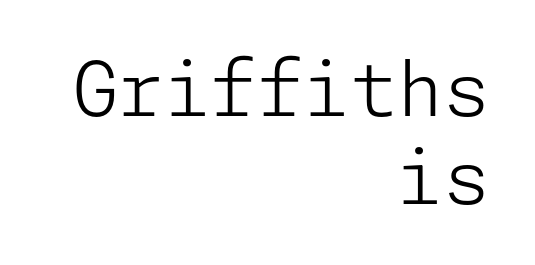
The image shows 75 px light sans-serif type, upright; set right-aligned, line spacing 1.18x, normal letter spacing, not underlined; low stroke contrast and a medium x-height.
